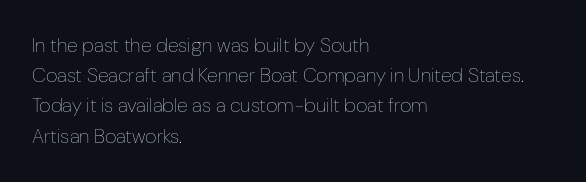
The image shows 20 px text type, upright; set left-aligned, normal line spacing (1.51x), normal letter spacing, not underlined.
